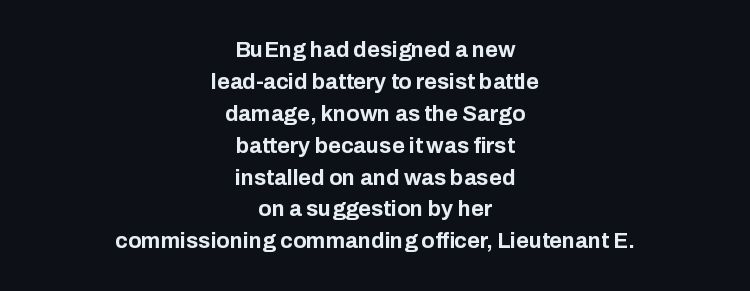
No word sits above an underline. Regular leading. Ascenders rise straight up at ninety degrees. Layout note: lines centered. How are the letters spaced? Ordinarily, with no added tracking. Does the weight exceed regular? Yes, all the way to bold.
